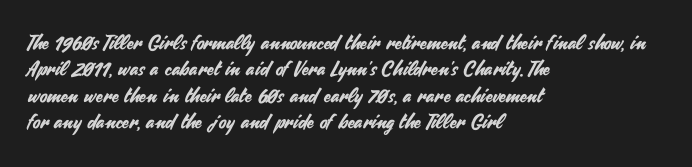
The image shows 20 px text type; set left-aligned, normal line spacing (1.32x), normal letter spacing, not underlined.
